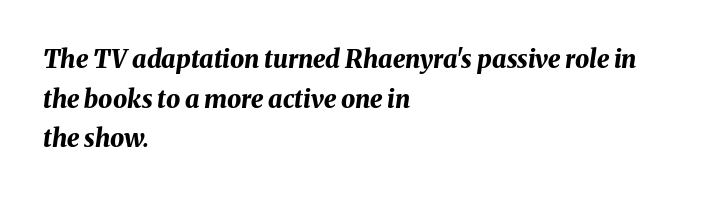
{"italic": "yes", "lean": "right", "slant_degrees": 8, "bold": "yes", "underline": "no", "align": "left", "line_spacing": "normal", "line_spacing_ratio": 1.59, "letter_spacing": "normal", "letter_spacing_em": 0.0, "glyph_px": 25}
